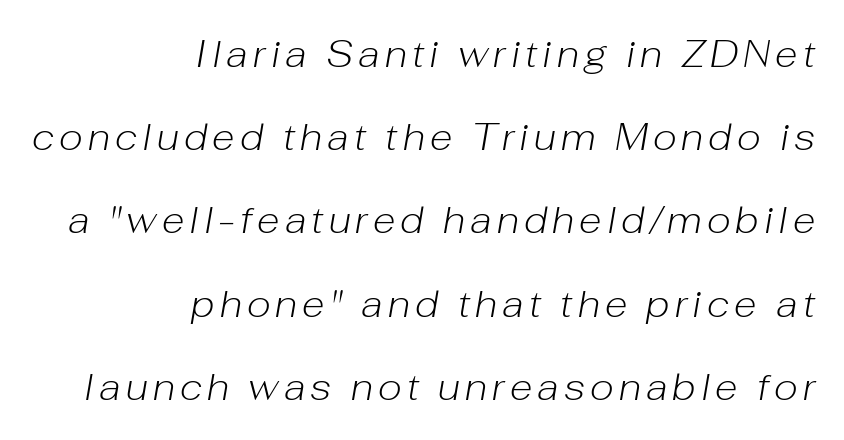
Q: Is the text bold? A: No.
Q: Is the text italic (slanted)? A: Yes, it leans right by about 10 degrees.
Q: Is the text underlined? A: No.
Q: How is the paragraph aligned? A: Right-aligned.
Q: Is the spacing between lines tight, normal or loose? A: Loose.
Q: Width (condensed, normal, or wide)? A: Normal.
Q: Stroke contrast? A: Low.
Q: x-height? A: Medium.
Q: Monospaced? A: No.
